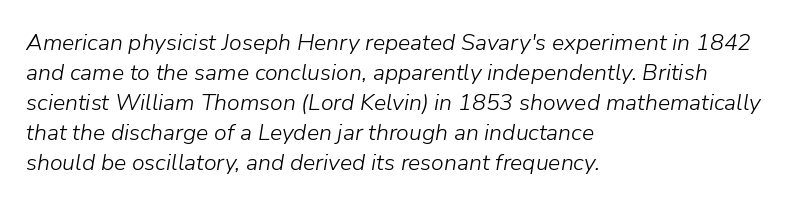
The ragged edge is on the right, which tells us the setting is flush left. The gaps between neighbouring characters are ordinary and unremarkable. Beneath every word, the page is bare. Stems here are at most as thick as an everyday book face.
